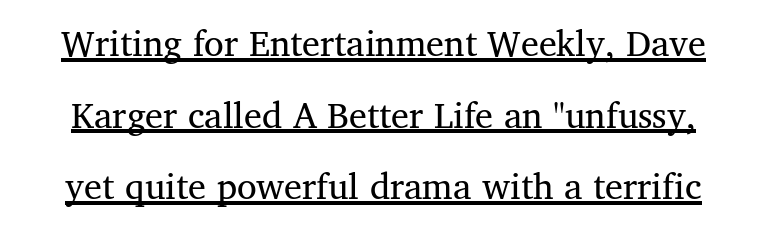
Q: Is the text bold? A: No.
Q: Is the text italic (slanted)? A: No, it is upright.
Q: Is the typeface a serif or a sans-serif typeface? A: Serif.
Q: Is the text underlined? A: Yes.
Q: Is the spacing between letters normal or unusually wide? A: Normal.
Q: Is the spacing between lines tight, normal or loose? A: Loose.
Q: Width (condensed, normal, or wide)? A: Normal.
Q: Stroke contrast? A: Medium.
Q: x-height? A: Medium.
Q: Monospaced? A: No.
